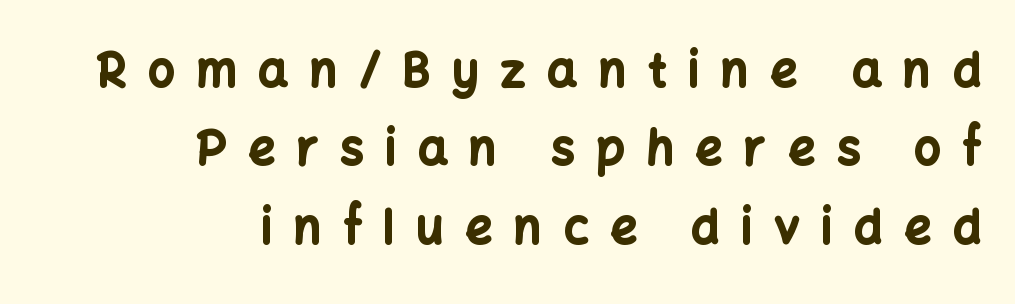
The image shows 47 px bold sans-serif type, upright; set right-aligned, normal line spacing (1.67x), unusually wide letter spacing (+0.46 em), not underlined; low stroke contrast and a medium x-height.
